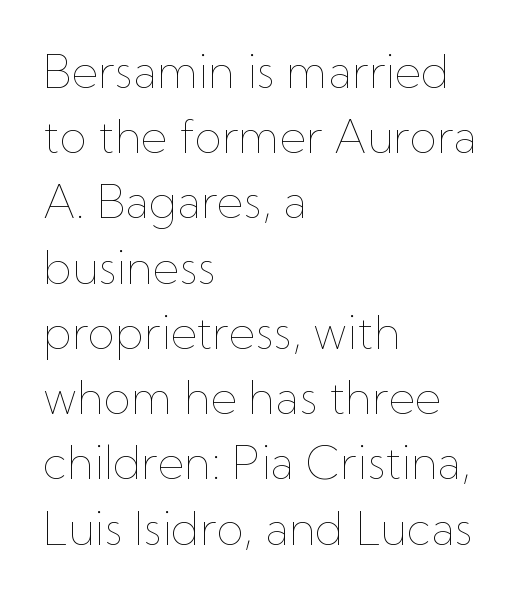
Q: Is the text bold? A: No.
Q: Is the text italic (slanted)? A: No, it is upright.
Q: Is the text underlined? A: No.
Q: How is the paragraph aligned? A: Left-aligned.
Q: Is the spacing between letters normal or unusually wide? A: Normal.
Q: Is the spacing between lines tight, normal or loose? A: Normal.
Q: Width (condensed, normal, or wide)? A: Normal.
Q: Stroke contrast? A: Low.
Q: x-height? A: Medium.
Q: Monospaced? A: No.
